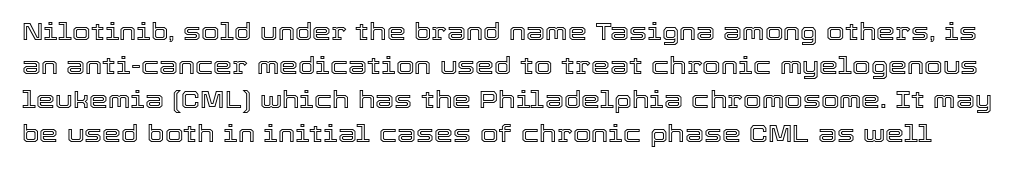
Letters rest on an invisible, unmarked baseline. Whoever set this chose a conventional vertical rhythm. Nope, not italic — everything's standing straight. In terms of letterspacing, this is plain default setting.
